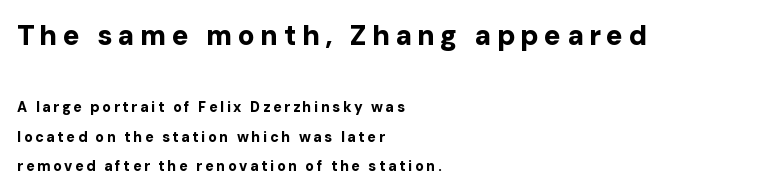
Q: Is the text bold? A: Yes.
Q: Is the text italic (slanted)? A: No, it is upright.
Q: Is the typeface a serif or a sans-serif typeface? A: Sans-serif.
Q: Is the text underlined? A: No.
Q: How is the paragraph aligned? A: Left-aligned.
Q: Is the spacing between lines tight, normal or loose? A: Loose.
Q: Which block of text is set in a larger size, the first (top) or the second (bottom)? A: The first (top) one.
Q: Width (condensed, normal, or wide)? A: Normal.
Q: Stroke contrast? A: Low.
Q: x-height? A: Medium.
Q: Monospaced? A: No.
